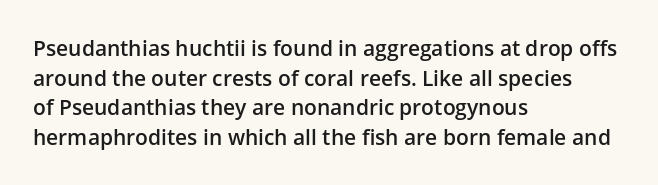
If you measured baseline to baseline, you'd find a middling distance. No italicization has been applied; the sample stays upright. If you drew a ruler down the left edge, every line would touch it. Has an underline been added? It has not. Semibold letterforms, between regular and bold. Here the glyphs are tracked normally, forming tight word shapes.
